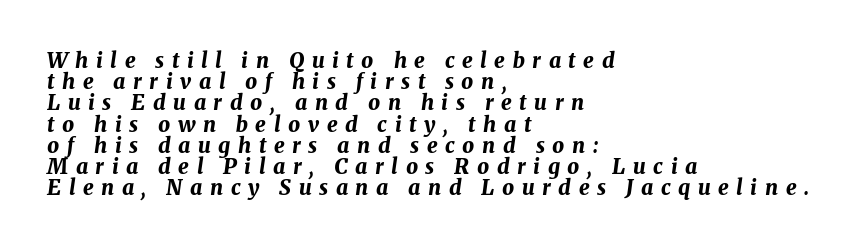
The image shows 21 px bold type, italic (leaning right); set left-aligned, tight line spacing (1.01x), unusually wide letter spacing (+0.36 em), not underlined.
